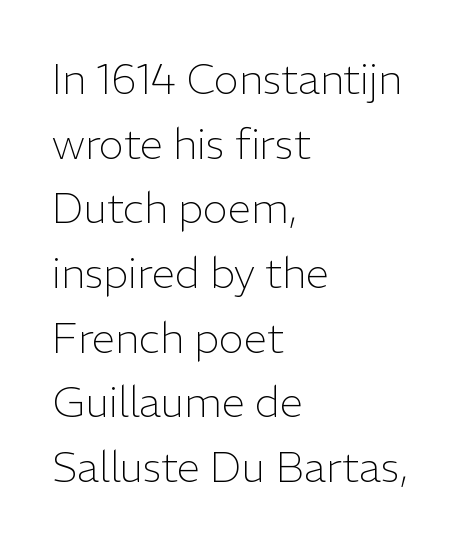
{"serif": "no", "italic": "no", "bold": "no", "weight": "light", "width": "normal", "stroke_contrast": "low", "x_height": "medium", "monospaced": "no", "underline": "no", "align": "left", "line_spacing": "normal", "line_spacing_ratio": 1.54, "letter_spacing": "normal", "letter_spacing_em": 0.0, "glyph_px": 42}
